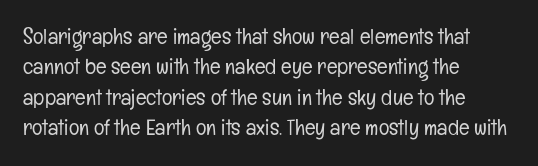
Q: Is the text bold? A: No.
Q: Is the text italic (slanted)? A: No, it is upright.
Q: Is the text underlined? A: No.
Q: How is the paragraph aligned? A: Left-aligned.
Q: Is the spacing between letters normal or unusually wide? A: Normal.
Q: Is the spacing between lines tight, normal or loose? A: Normal.
